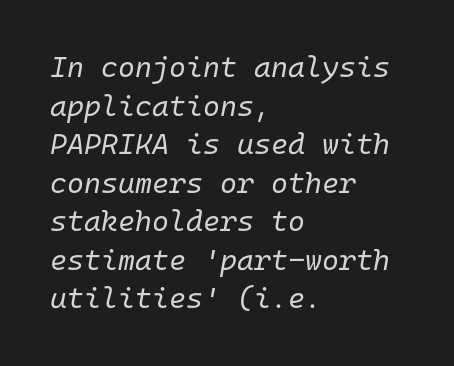
The image shows 29 px regular-weight type, italic (leaning right), monospaced; set left-aligned, normal line spacing (1.33x), normal letter spacing, not underlined; low stroke contrast and a medium x-height.
